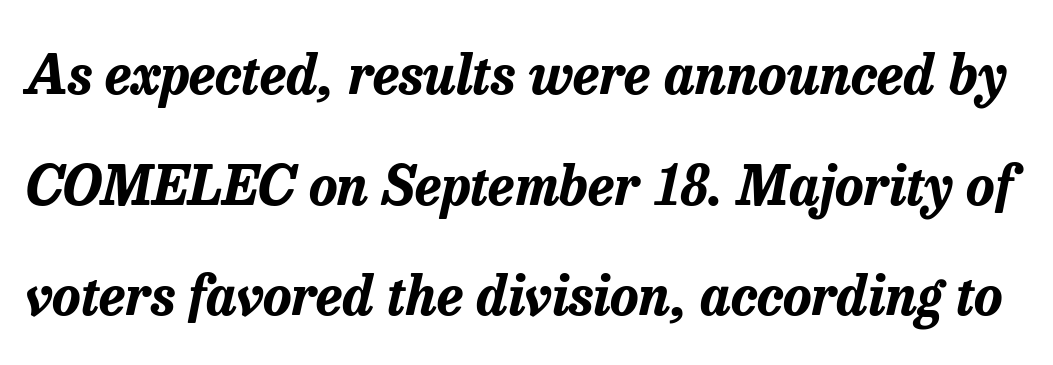
{"italic": "yes", "lean": "right", "slant_degrees": 13, "bold": "yes", "weight": "bold", "width": "normal", "stroke_contrast": "low", "x_height": "medium", "monospaced": "no", "underline": "no", "line_spacing": "loose", "line_spacing_ratio": 2.05, "letter_spacing": "normal", "letter_spacing_em": 0.0, "glyph_px": 54}
